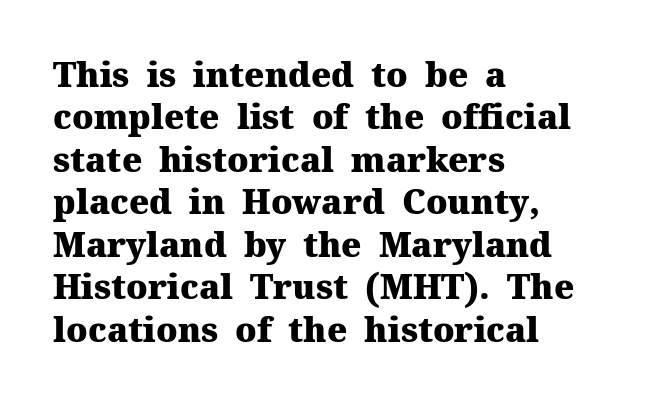
Successive baselines arrive at the customary interval. Here the designer chose a conventional face with non-uniform glyph widths. Check the space under the baseline: it is left empty. Each word holds together tightly as a unit, with standard inter-letter gaps. This rendering employs a face with finishing strokes, i.e., a serif. A roman cut, with each character standing at attention.
